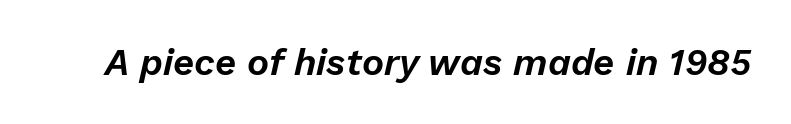
The glyphs look as if they've been sheared to an angle. Is this a fixed-width face? No — the glyphs have proportional, varying widths. The letters sit at their default tracking, neither squeezed nor spread. Only glyphs here, with clear space below each row.
